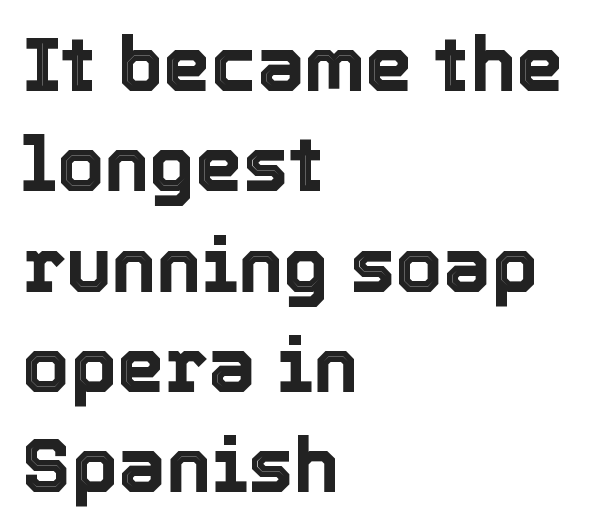
{"italic": "no", "width": "normal", "x_height": "medium", "monospaced": "no", "underline": "no", "align": "left", "line_spacing": "normal", "line_spacing_ratio": 1.32, "letter_spacing": "normal", "letter_spacing_em": 0.0, "glyph_px": 76}
